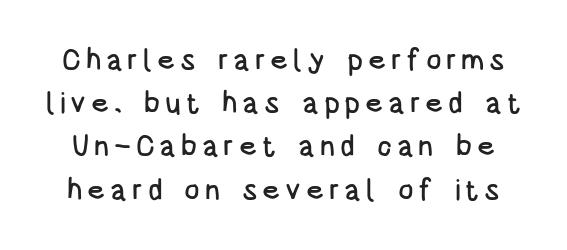
Are there feet on the stems? There aren't — it's a sans. You could not count columns in this text — the font is proportionally spaced. A typesetter would call this leading conventional body-copy spacing. Has an underline been added? It has not. Posture: upright roman.
